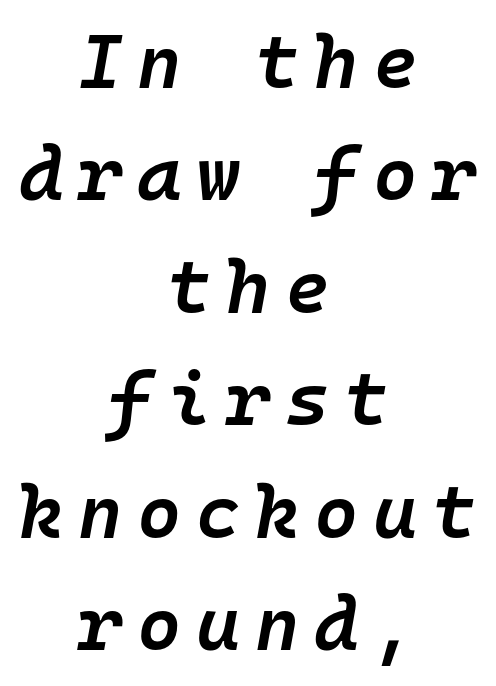
{"italic": "yes", "lean": "right", "slant_degrees": 10, "bold": "semi", "weight": "semibold", "width": "normal", "stroke_contrast": "low", "x_height": "medium", "monospaced": "yes", "underline": "no", "align": "center", "line_spacing": "normal", "line_spacing_ratio": 1.48, "glyph_px": 76}
